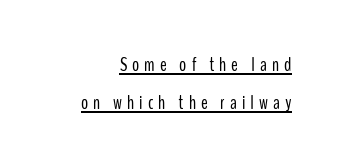
Q: Is the text bold? A: No.
Q: Is the text italic (slanted)? A: No, it is upright.
Q: Is the text underlined? A: Yes.
Q: How is the paragraph aligned? A: Right-aligned.
Q: Is the spacing between letters normal or unusually wide? A: Unusually wide.
Q: Is the spacing between lines tight, normal or loose? A: Loose.
